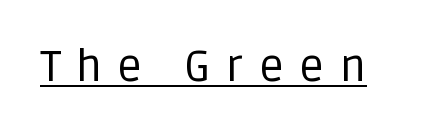
The image shows 44 px regular-weight sans-serif type, upright; set unusually wide letter spacing (+0.35 em), underlined; low stroke contrast and a large x-height.
